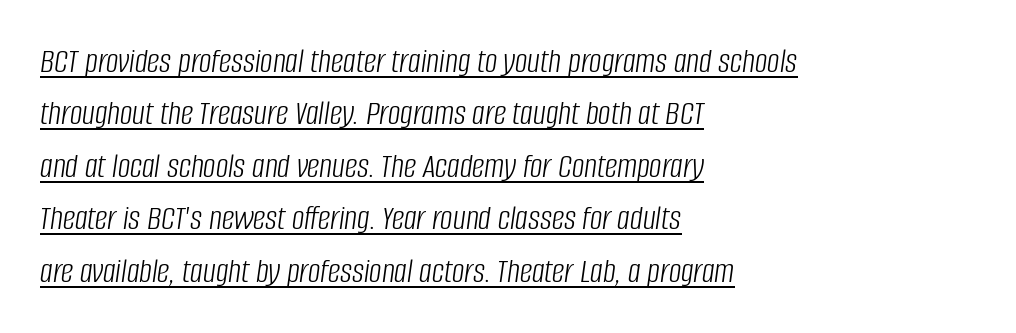
Q: Is the text bold? A: No.
Q: Is the text italic (slanted)? A: Yes, it leans right by about 8 degrees.
Q: Is the text underlined? A: Yes.
Q: How is the paragraph aligned? A: Left-aligned.
Q: Is the spacing between letters normal or unusually wide? A: Normal.
Q: Is the spacing between lines tight, normal or loose? A: Normal.
Q: Width (condensed, normal, or wide)? A: Condensed.
Q: Stroke contrast? A: Low.
Q: x-height? A: Large.
Q: Monospaced? A: No.
